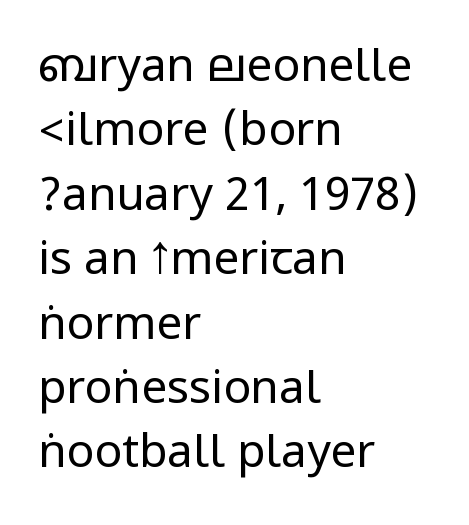
{"serif": "no", "italic": "no", "bold": "no", "weight": "regular", "width": "condensed", "stroke_contrast": "low", "underline": "no", "align": "left", "line_spacing": "normal", "line_spacing_ratio": 1.4, "letter_spacing": "normal", "letter_spacing_em": 0.0, "glyph_px": 46}
